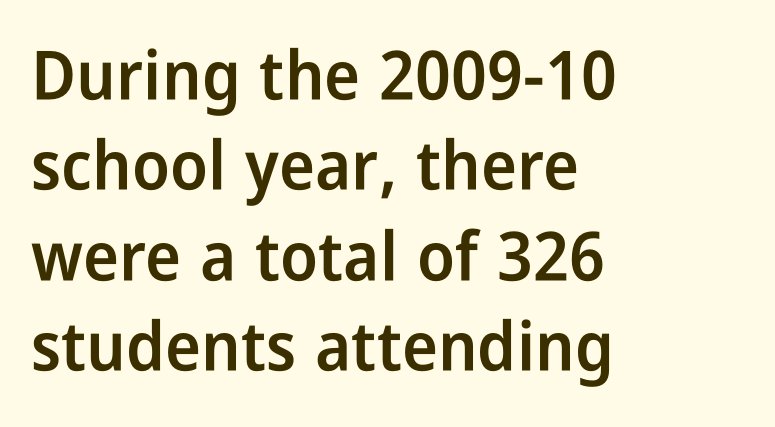
The image shows 68 px semibold, condensed sans-serif type, upright; set left-aligned, normal line spacing (1.33x), normal letter spacing, not underlined; low stroke contrast and a medium x-height.
